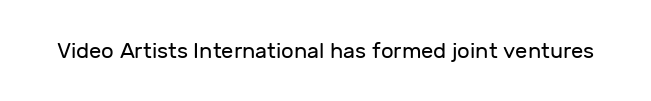
The image shows 22 px text type, upright; set normal letter spacing, not underlined.
